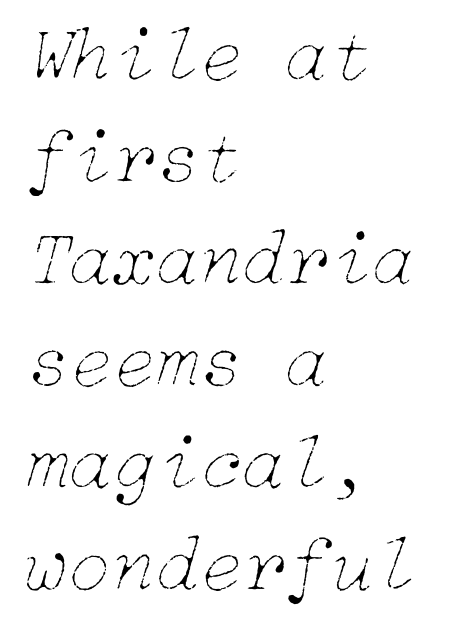
Q: Is the text bold? A: No.
Q: Is the text italic (slanted)? A: Yes, it leans right by about 15 degrees.
Q: Is the text underlined? A: No.
Q: How is the paragraph aligned? A: Left-aligned.
Q: Is the spacing between letters normal or unusually wide? A: Normal.
Q: Is the spacing between lines tight, normal or loose? A: Normal.
Q: Width (condensed, normal, or wide)? A: Normal.
Q: Stroke contrast? A: Low.
Q: x-height? A: Medium.
